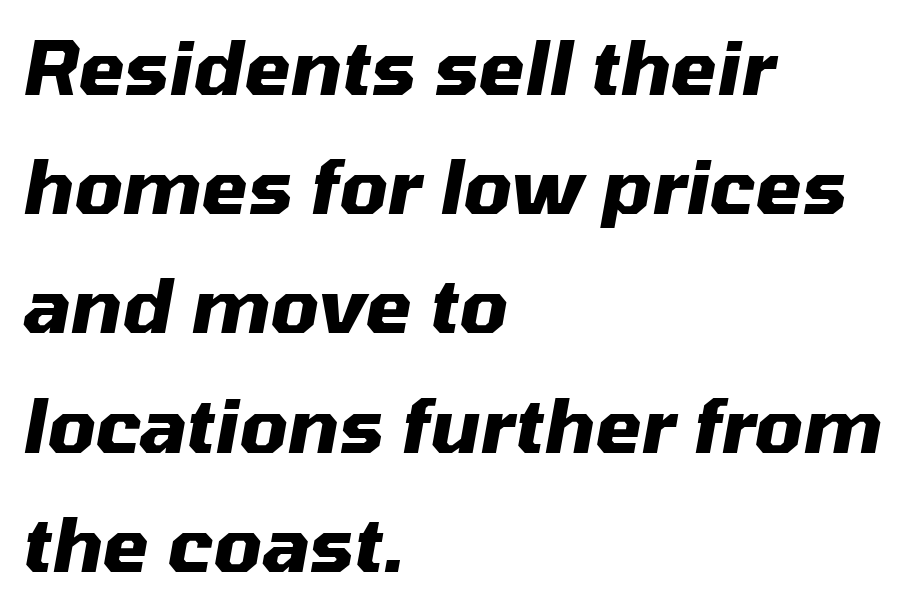
Set as a true bold cut, around the 700 mark. Underline: absent. The horizontal fit of the characters is conventional and even. You could not count columns in this text — the font is proportionally spaced. How would I describe the line gaps? Plain and ordinary.
